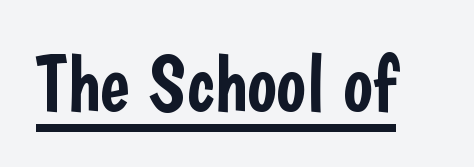
The image shows 79 px condensed sans-serif type, upright; set normal letter spacing, underlined; low stroke contrast and a medium x-height.
